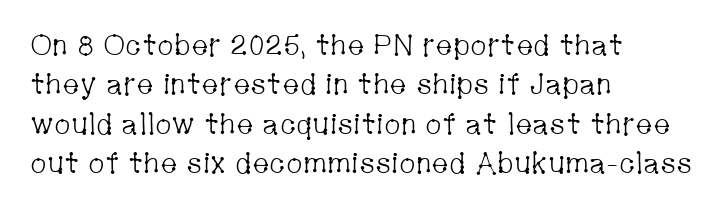
Q: Is the text bold? A: No.
Q: Is the text italic (slanted)? A: No, it is upright.
Q: Is the typeface a serif or a sans-serif typeface? A: Serif.
Q: Is the text underlined? A: No.
Q: How is the paragraph aligned? A: Left-aligned.
Q: Is the spacing between letters normal or unusually wide? A: Normal.
Q: Is the spacing between lines tight, normal or loose? A: Normal.
Q: Width (condensed, normal, or wide)? A: Condensed.
Q: Stroke contrast? A: Low.
Q: x-height? A: Medium.
Q: Monospaced? A: No.
